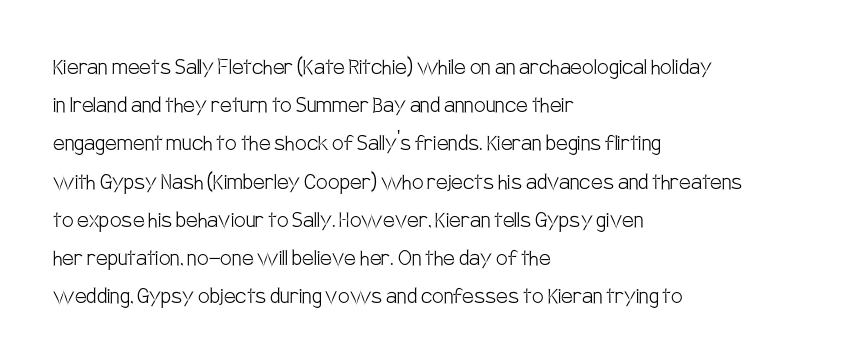
The image shows 26 px text type, upright; set left-aligned, normal line spacing (1.47x), normal letter spacing, not underlined.
